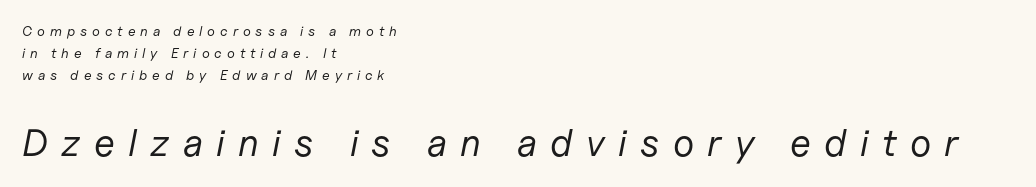
Q: Is the text bold? A: No.
Q: Is the text italic (slanted)? A: Yes, it leans right by about 11 degrees.
Q: Is the text underlined? A: No.
Q: How is the paragraph aligned? A: Left-aligned.
Q: Is the spacing between letters normal or unusually wide? A: Unusually wide.
Q: Is the spacing between lines tight, normal or loose? A: Normal.
Q: Which block of text is set in a larger size, the first (top) or the second (bottom)? A: The second (bottom) one.
Q: Width (condensed, normal, or wide)? A: Normal.
Q: Stroke contrast? A: Low.
Q: x-height? A: Medium.
Q: Monospaced? A: No.
